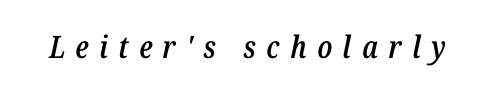
Q: Is the text bold? A: Semi-bold.
Q: Is the text italic (slanted)? A: Yes, it leans right by about 12 degrees.
Q: Is the text underlined? A: No.
Q: Is the spacing between letters normal or unusually wide? A: Unusually wide.
Q: Width (condensed, normal, or wide)? A: Condensed.
Q: Stroke contrast? A: Low.
Q: x-height? A: Medium.
Q: Monospaced? A: No.
